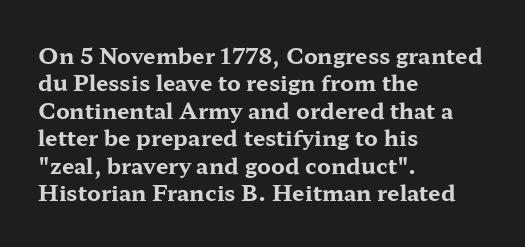
Q: Is the text bold? A: Yes.
Q: Is the text italic (slanted)? A: No, it is upright.
Q: Is the text underlined? A: No.
Q: How is the paragraph aligned? A: Left-aligned.
Q: Is the spacing between letters normal or unusually wide? A: Normal.
Q: Is the spacing between lines tight, normal or loose? A: Normal.
